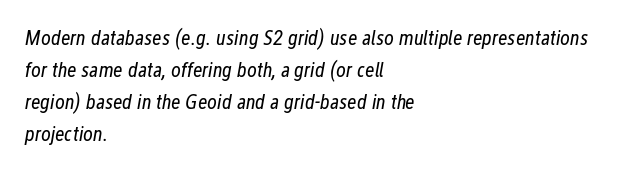
The image shows 21 px text type, italic (leaning right); set left-aligned, normal line spacing (1.53x), normal letter spacing, not underlined.
